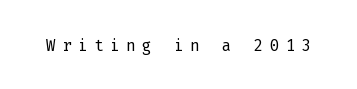
{"italic": "no", "bold": "no", "underline": "no", "letter_spacing": "wide", "letter_spacing_em": 0.3, "glyph_px": 22}
